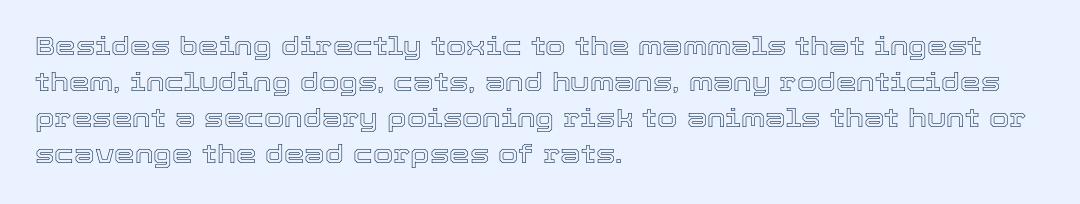
The image shows 26 px text type, upright; set left-aligned, normal line spacing (1.38x), normal letter spacing, not underlined.
